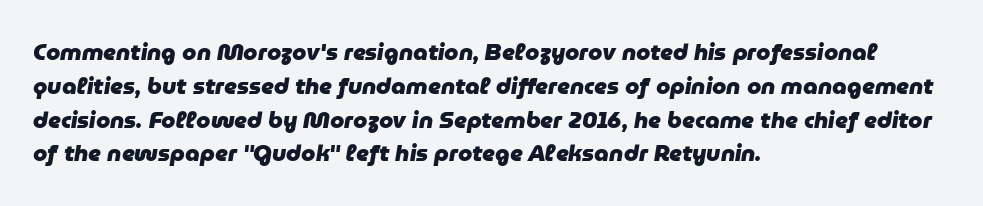
It's the slanting kind of type. Students, this is bold: see how much ink each stroke carries. The rendering keeps characters at their native spacing. Vertical spacing — default. Descenders hang freely into open space. Teacher's note: observe the even left margin — that is flush-left alignment.
